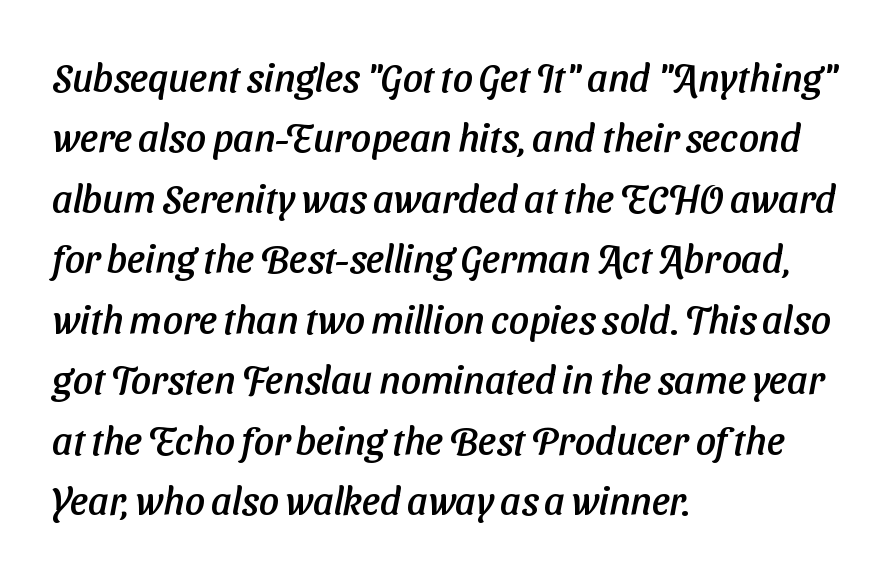
{"serif": "no", "width": "normal", "stroke_contrast": "low", "x_height": "medium", "monospaced": "no", "underline": "no", "align": "left", "line_spacing": "normal", "line_spacing_ratio": 1.55, "letter_spacing": "normal", "letter_spacing_em": 0.0, "glyph_px": 39}
